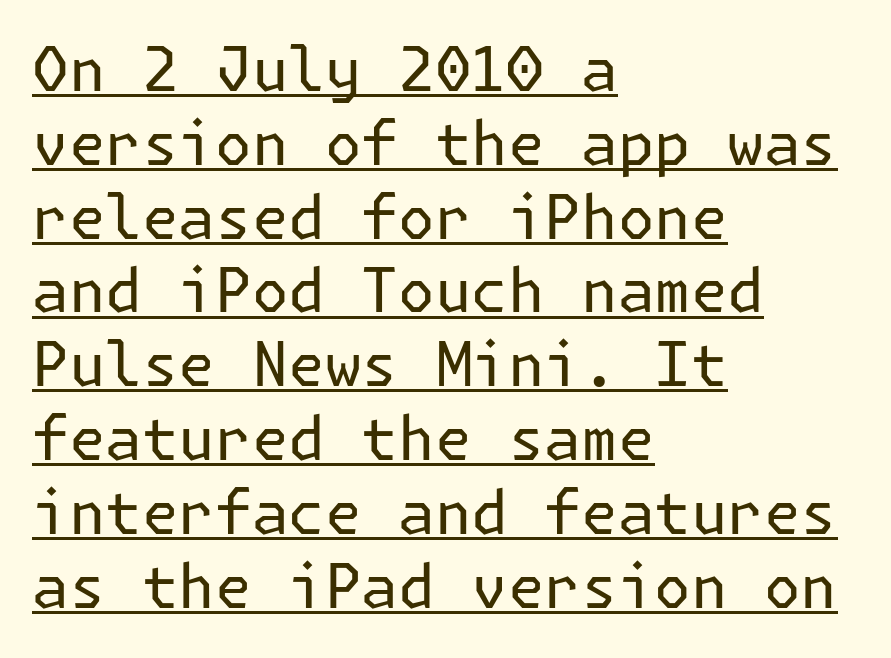
Decoration check: the copy is underlined. Observe the ordinary spacing: letters are neighbours, not strangers. You can tell it's not italic because the verticals are truly vertical. I'd call this a sans setting — the letters go barefoot.
